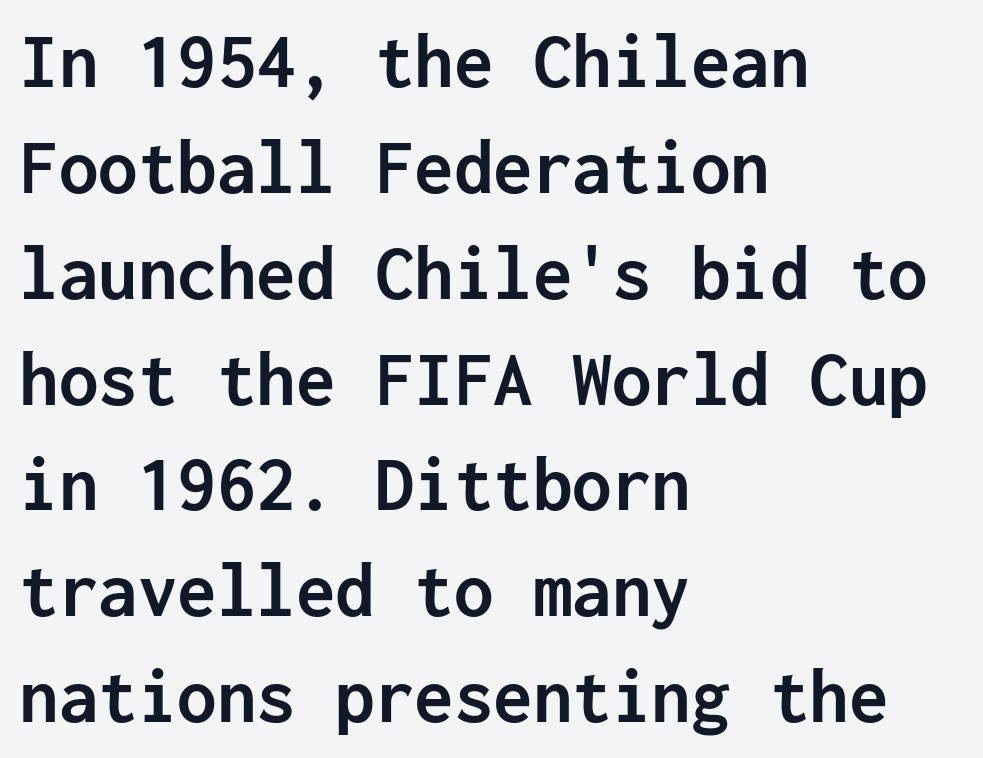
{"serif": "no", "italic": "no", "bold": "yes", "weight": "semibold", "width": "normal", "stroke_contrast": "low", "x_height": "medium", "monospaced": "yes", "underline": "no", "align": "left", "line_spacing": "normal", "line_spacing_ratio": 1.34, "letter_spacing": "normal", "letter_spacing_em": 0.0, "glyph_px": 79}
